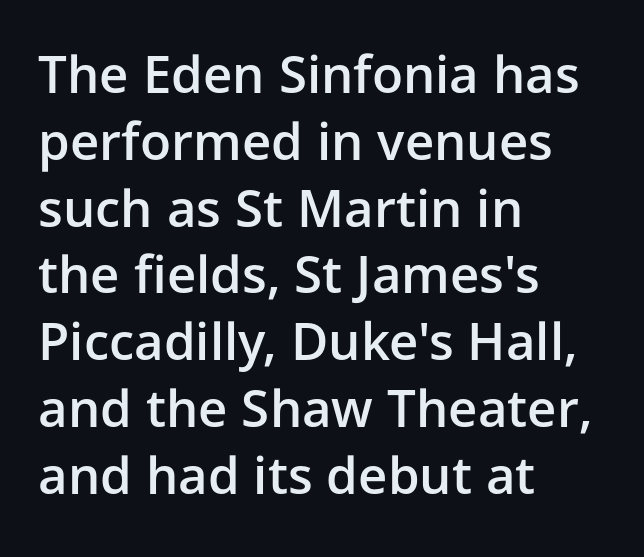
{"serif": "no", "italic": "no", "bold": "semi", "weight": "semibold", "width": "normal", "stroke_contrast": "low", "x_height": "medium", "monospaced": "no", "underline": "no", "align": "left", "line_spacing": "normal", "line_spacing_ratio": 1.31, "letter_spacing": "normal", "letter_spacing_em": 0.0, "glyph_px": 51}
